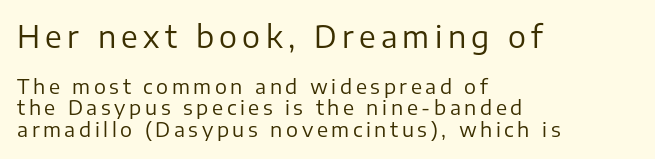
Each line starts at the same left margin while the right side varies. The letters carry no serifs — their stems end cleanly without finishing strokes. Horizontal bands of white between lines are thin slivers. The letters in the upper block stand taller than those in the block below. No word sits above an underline. Characters remain perfectly vertical along every line.
